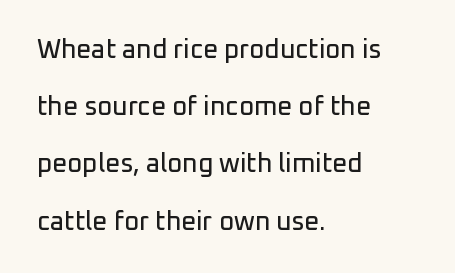
The image shows 26 px text type, upright; set left-aligned, loose line spacing (2.2x), normal letter spacing, not underlined.
